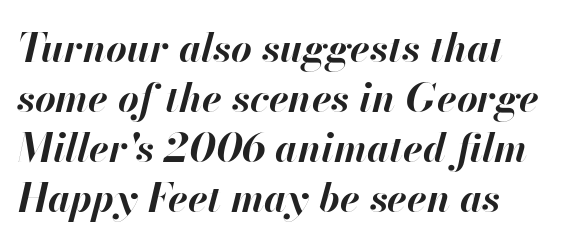
{"italic": "yes", "lean": "right", "slant_degrees": 13, "bold": "yes", "weight": "bold", "width": "normal", "stroke_contrast": "high", "x_height": "small", "monospaced": "no", "underline": "no", "align": "left", "line_spacing": "normal", "line_spacing_ratio": 1.25, "letter_spacing": "normal", "letter_spacing_em": 0.0, "glyph_px": 40}
